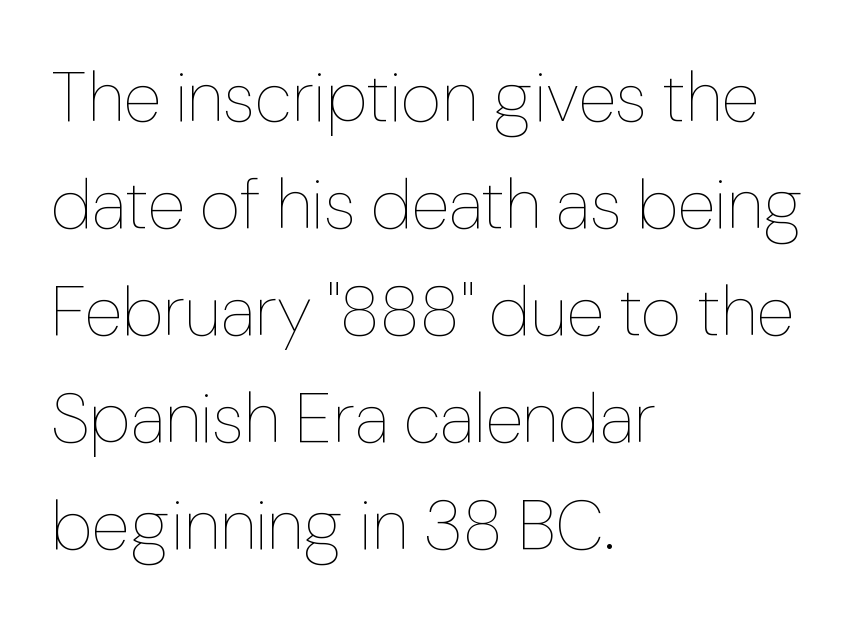
These glyphs show unthickened strokes, regular width or finer. Alignment: flush left. Whoever set this chose a conventional vertical rhythm. The passage shown is typed in a proportional face where columns would drift. This sample uses plain, unmodified letter spacing.
